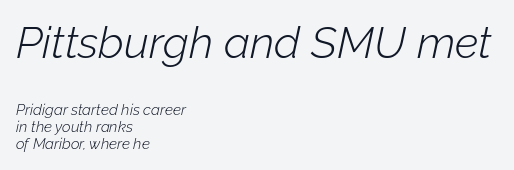
This sample uses an oblique cut, with every glyph tilted off the vertical. A bare baseline throughout the passage. The letterforms sit shoulder to shoulder at normal distance. You could barely slide anything between these rows. The rendering shrinks the type as you move from the upper chunk to the lower.
